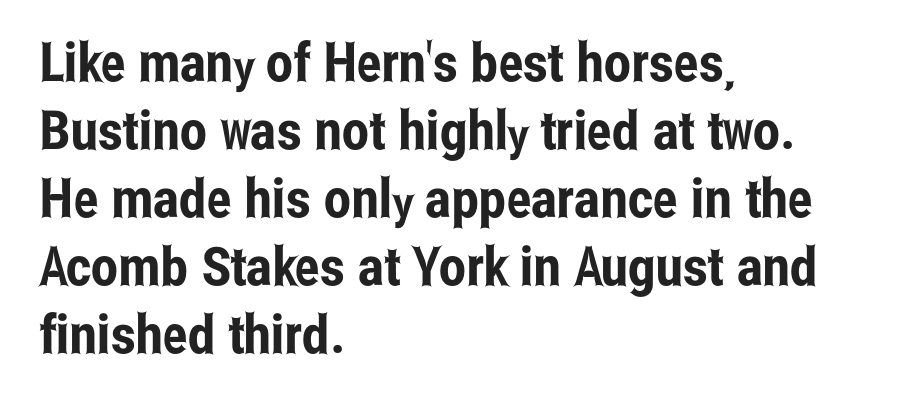
Think of a printed novel: that variable character pitch is what you see here. A bare baseline throughout the passage. What stands out about the letter spacing? Nothing — it is the standard amount. Left-aligned paragraph, ragged on the right.
